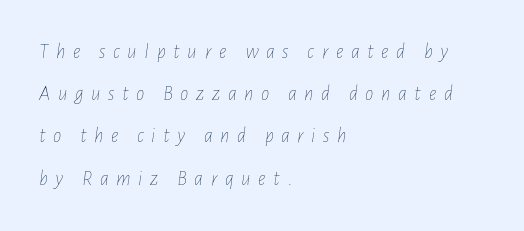
{"italic": "yes", "lean": "right", "slant_degrees": 7, "bold": "no", "underline": "no", "align": "left", "line_spacing": "loose", "line_spacing_ratio": 2.01, "letter_spacing": "wide", "letter_spacing_em": 0.36, "glyph_px": 21}
